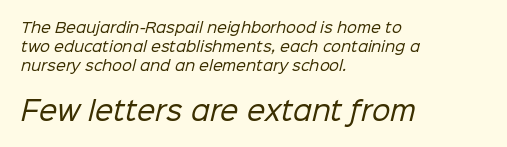
The image shows 26 px text type; set left-aligned, normal line spacing (1.36x), normal letter spacing, not underlined; the second (bottom) block is 1.86x larger.
